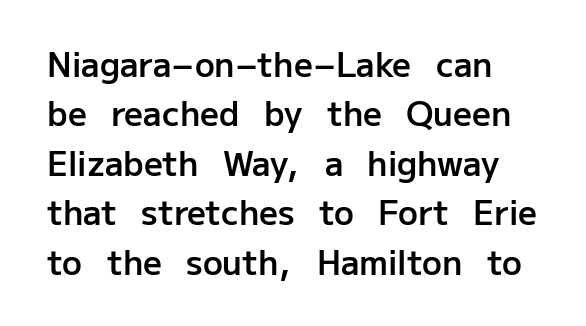
{"serif": "no", "italic": "no", "bold": "semi", "weight": "semibold", "width": "normal", "stroke_contrast": "low", "x_height": "medium", "monospaced": "no", "underline": "no", "line_spacing": "normal", "line_spacing_ratio": 1.5, "letter_spacing": "normal", "letter_spacing_em": 0.0, "glyph_px": 33}
